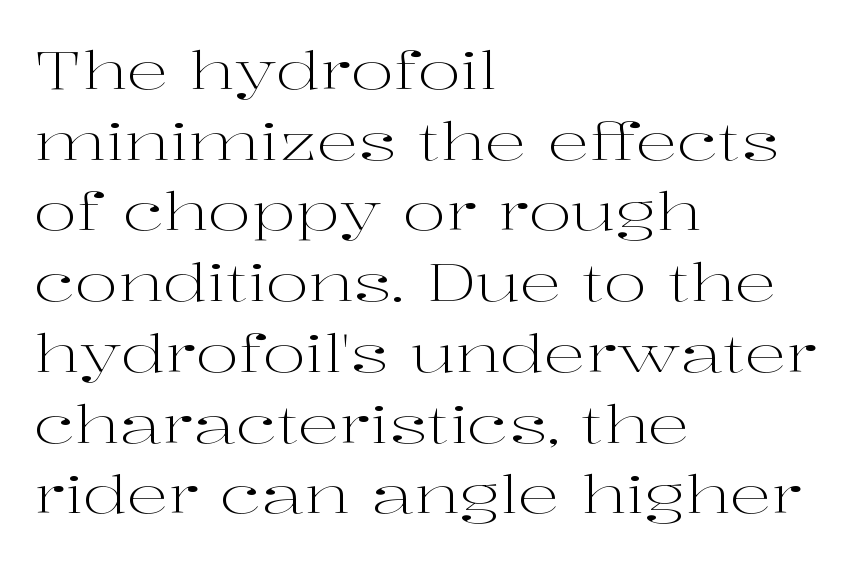
The image shows 52 px light, wide serif type, upright; set left-aligned, normal line spacing (1.36x), normal letter spacing, not underlined; high stroke contrast and a medium x-height.
